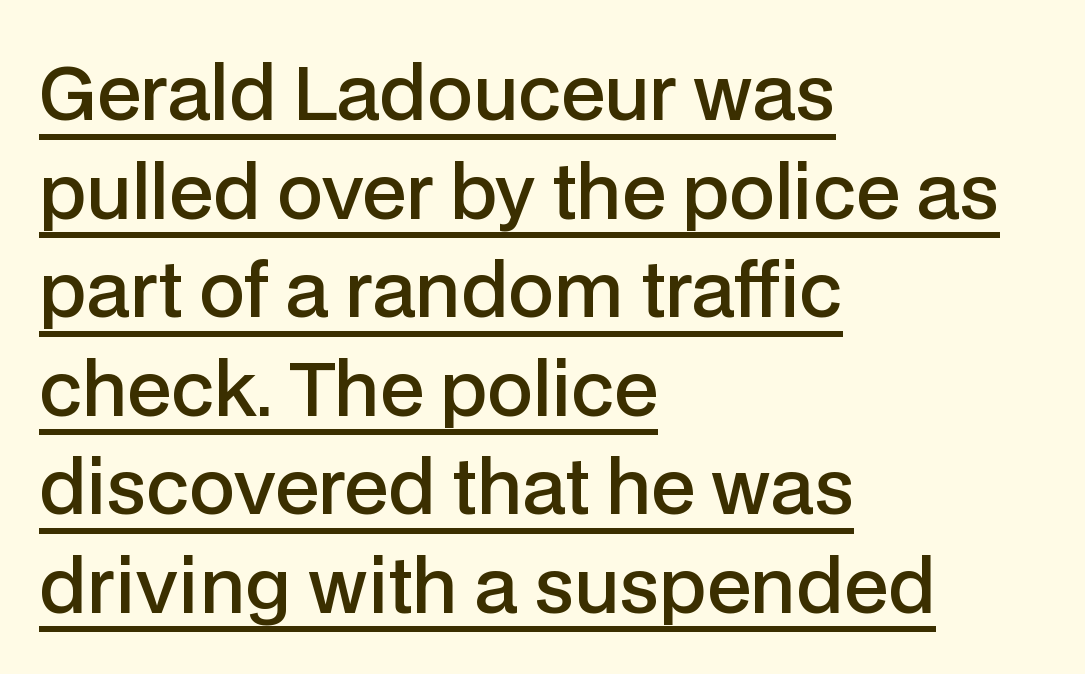
Q: Is the text bold? A: Semi-bold.
Q: Is the text italic (slanted)? A: No, it is upright.
Q: Is the typeface a serif or a sans-serif typeface? A: Sans-serif.
Q: Is the text underlined? A: Yes.
Q: How is the paragraph aligned? A: Left-aligned.
Q: Is the spacing between letters normal or unusually wide? A: Normal.
Q: Is the spacing between lines tight, normal or loose? A: Normal.
Q: Width (condensed, normal, or wide)? A: Normal.
Q: Stroke contrast? A: Low.
Q: x-height? A: Medium.
Q: Monospaced? A: No.
